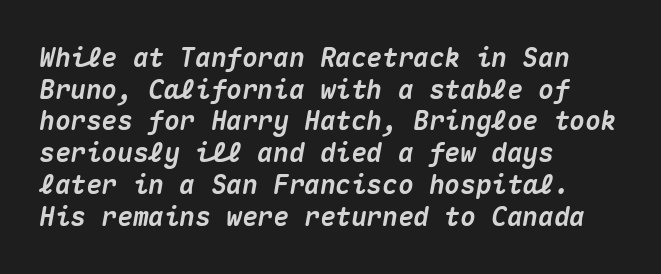
The glyphs are unaccompanied by any horizontal stroke below them. Inter-character spacing is left at the font's built-in metrics. The face used here has a pronounced slope to its letters. You'd pick this weight for a headline — it's a proper bold. Line beginnings align vertically; line endings do not.
